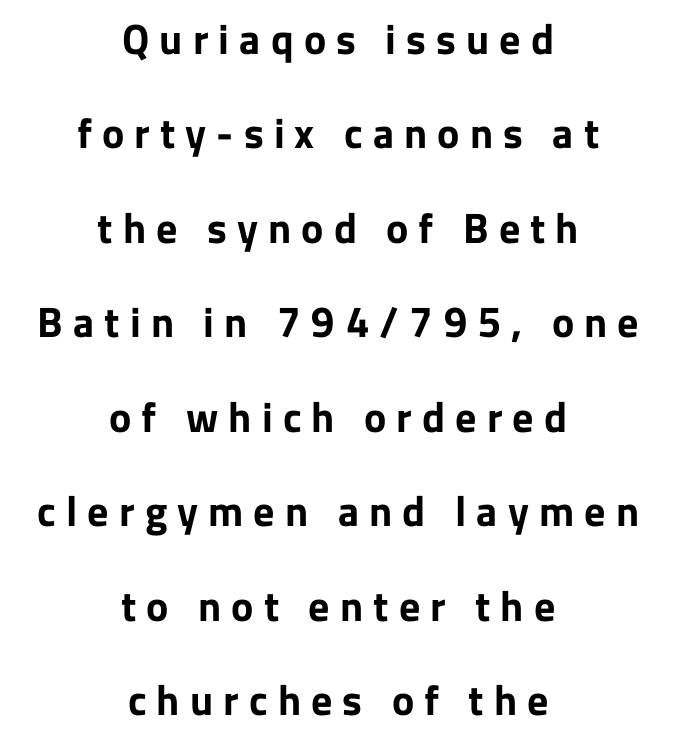
Q: Is the text bold? A: Yes.
Q: Is the text italic (slanted)? A: No, it is upright.
Q: Is the typeface a serif or a sans-serif typeface? A: Sans-serif.
Q: Is the text underlined? A: No.
Q: How is the paragraph aligned? A: Centered.
Q: Is the spacing between letters normal or unusually wide? A: Unusually wide.
Q: Is the spacing between lines tight, normal or loose? A: Loose.
Q: Width (condensed, normal, or wide)? A: Normal.
Q: Stroke contrast? A: Low.
Q: x-height? A: Medium.
Q: Monospaced? A: No.
